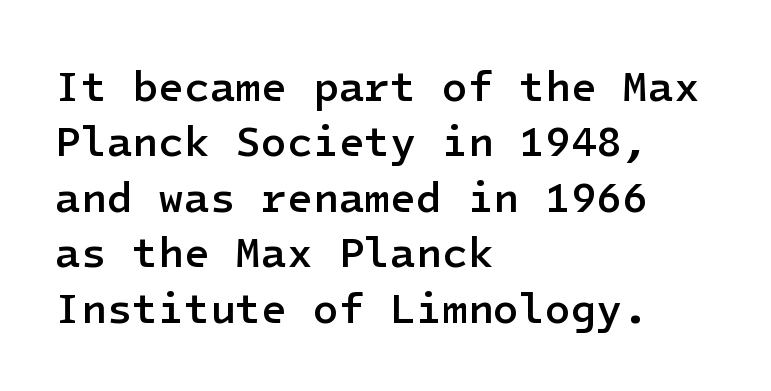
The rag falls on the right side of this text block. This sample uses a sans-serif face. When letters stand straight like this, we call the style roman or upright. Underline: absent. Students, note that the glyphs here touch the page at normal intervals. A semibold gives these letters moderate extra thickness, short of bold.
